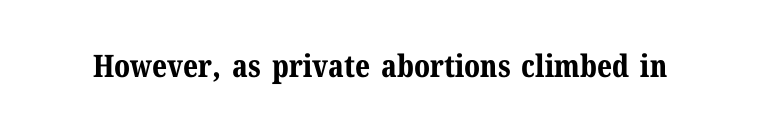
This rendering employs a face with finishing strokes, i.e., a serif. You could not count columns in this text — the font is proportionally spaced. Characters follow at the spacing the type designer built in. Descenders hang freely into open space. A full-strength bold gives these letters their thick strokes. A roman cut, with each character standing at attention.
